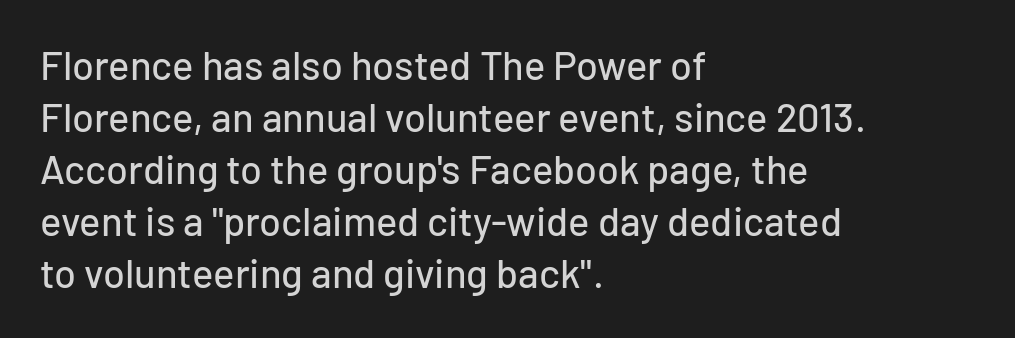
The passage shown is not underscored anywhere. Standard letterfit; no display-style spreading of the glyphs. Nope, no serifs anywhere on these letters. This block has exactly the height ordinary leading produces.
